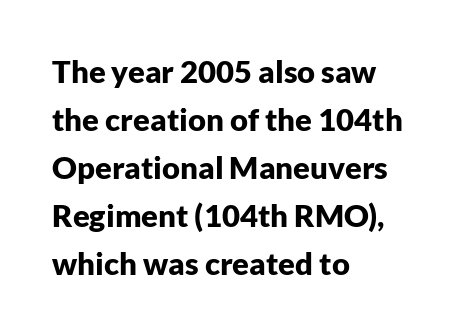
Q: Is the text bold? A: Yes.
Q: Is the text italic (slanted)? A: No, it is upright.
Q: Is the typeface a serif or a sans-serif typeface? A: Sans-serif.
Q: Is the text underlined? A: No.
Q: How is the paragraph aligned? A: Left-aligned.
Q: Is the spacing between letters normal or unusually wide? A: Normal.
Q: Is the spacing between lines tight, normal or loose? A: Normal.
Q: Width (condensed, normal, or wide)? A: Normal.
Q: Stroke contrast? A: Low.
Q: x-height? A: Medium.
Q: Monospaced? A: No.
